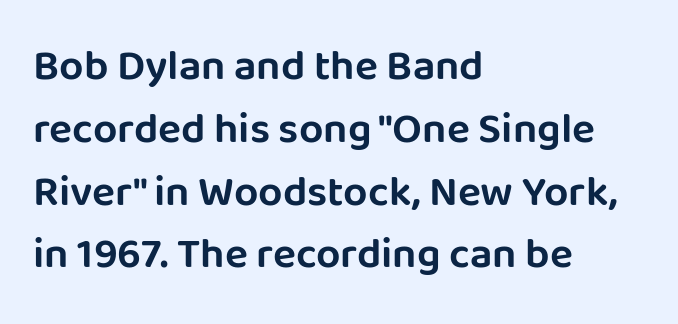
The image shows 43 px sans-serif type, upright; set left-aligned, normal line spacing (1.46x), normal letter spacing, not underlined; low stroke contrast and a large x-height.
